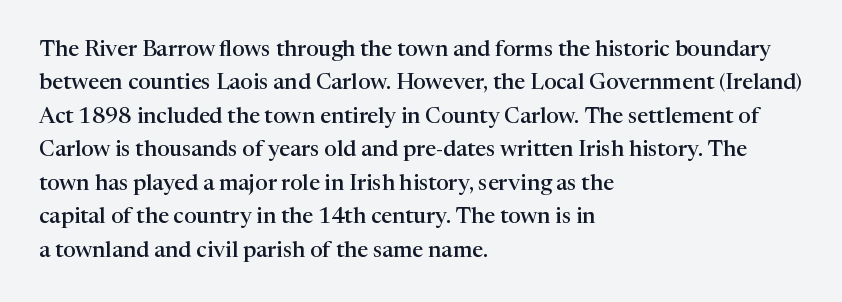
Q: Is the text bold? A: Semi-bold.
Q: Is the text italic (slanted)? A: No, it is upright.
Q: Is the text underlined? A: No.
Q: How is the paragraph aligned? A: Left-aligned.
Q: Is the spacing between letters normal or unusually wide? A: Normal.
Q: Is the spacing between lines tight, normal or loose? A: Normal.
